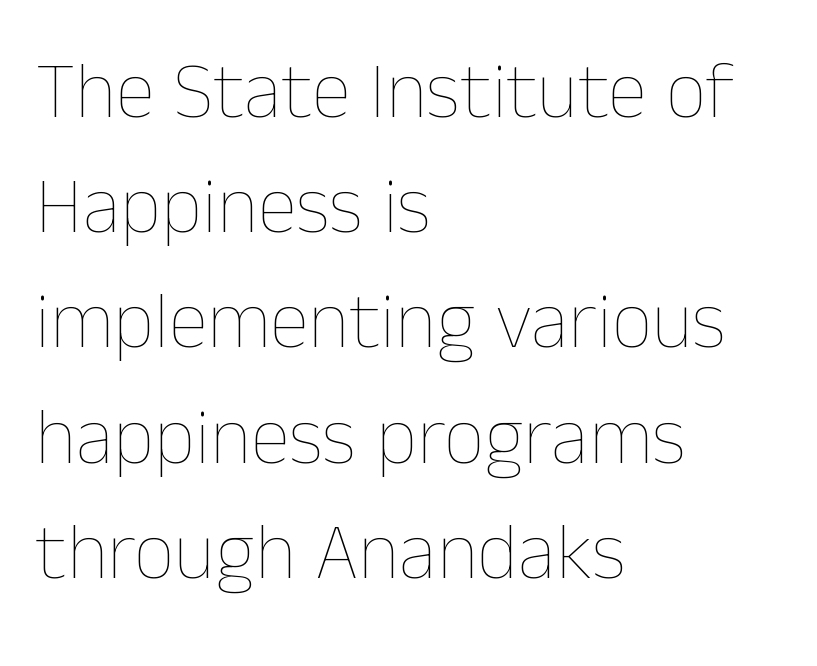
{"italic": "no", "bold": "no", "weight": "thin", "width": "normal", "stroke_contrast": "low", "x_height": "medium", "monospaced": "no", "underline": "no", "align": "left", "line_spacing": "normal", "line_spacing_ratio": 1.44, "letter_spacing": "normal", "letter_spacing_em": 0.0, "glyph_px": 80}
